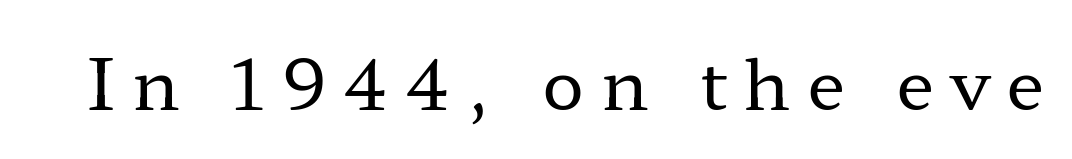
Q: Is the text bold? A: No.
Q: Is the text italic (slanted)? A: No, it is upright.
Q: Is the typeface a serif or a sans-serif typeface? A: Serif.
Q: Is the text underlined? A: No.
Q: Is the spacing between letters normal or unusually wide? A: Unusually wide.
Q: Width (condensed, normal, or wide)? A: Wide.
Q: Stroke contrast? A: Low.
Q: x-height? A: Medium.
Q: Monospaced? A: No.
